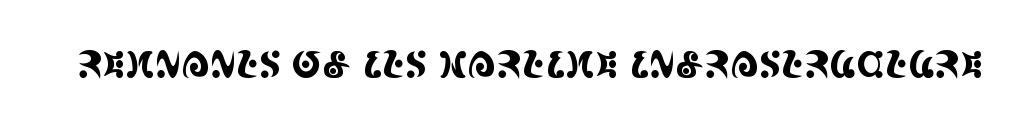
Q: Is the text italic (slanted)? A: No, it is upright.
Q: Is the typeface a serif or a sans-serif typeface? A: Serif.
Q: Is the text underlined? A: No.
Q: Is the spacing between letters normal or unusually wide? A: Normal.
Q: Width (condensed, normal, or wide)? A: Condensed.
Q: x-height? A: Large.
Q: Monospaced? A: No.
